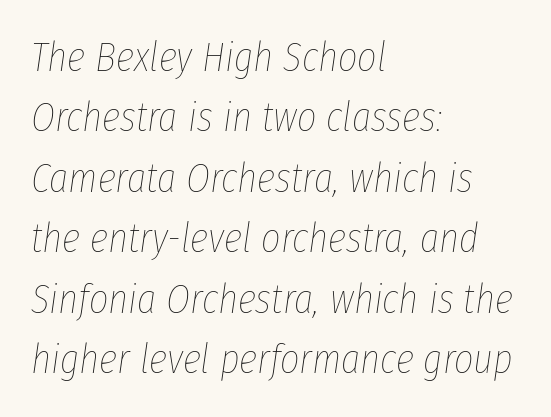
The image shows 42 px thin, condensed type, italic (leaning right); set left-aligned, normal line spacing (1.44x), normal letter spacing, not underlined; low stroke contrast and a medium x-height.
